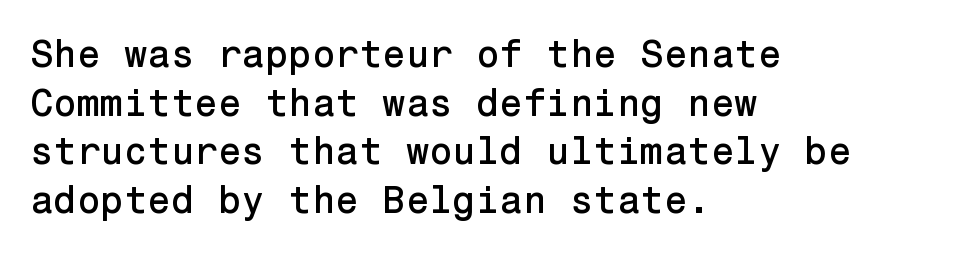
Q: Is the text italic (slanted)? A: No, it is upright.
Q: Is the typeface a serif or a sans-serif typeface? A: Sans-serif.
Q: Is the text underlined? A: No.
Q: How is the paragraph aligned? A: Left-aligned.
Q: Is the spacing between letters normal or unusually wide? A: Normal.
Q: Is the spacing between lines tight, normal or loose? A: Normal.
Q: Width (condensed, normal, or wide)? A: Normal.
Q: Stroke contrast? A: Low.
Q: x-height? A: Medium.
